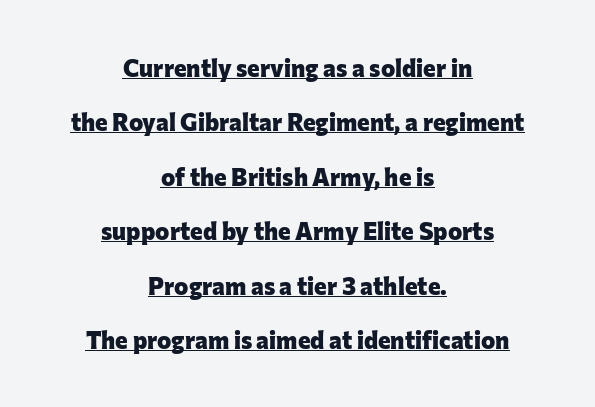
Q: Is the text bold? A: Yes.
Q: Is the text italic (slanted)? A: No, it is upright.
Q: Is the text underlined? A: Yes.
Q: How is the paragraph aligned? A: Centered.
Q: Is the spacing between letters normal or unusually wide? A: Normal.
Q: Is the spacing between lines tight, normal or loose? A: Loose.
